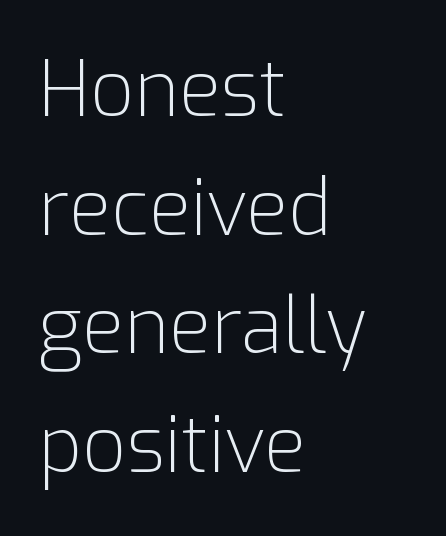
Horizontal bands of white between lines are of average thickness. Varying glyph widths throughout — classic text-font behaviour. The space directly below the letters is spotless. The typesetting does not lean heavy: it is not bold.
